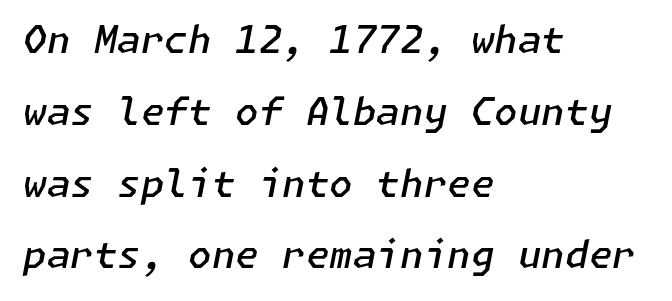
No word sits above an underline. The typography opts for an oblique posture over an upright one. Typeset ragged right — the left edge is the straight one. The characters look somewhat weighty, a semibold short of true bold.
